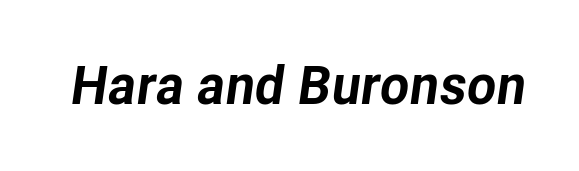
The image shows 54 px bold type, italic (leaning right); set normal letter spacing, not underlined; low stroke contrast and a medium x-height.
